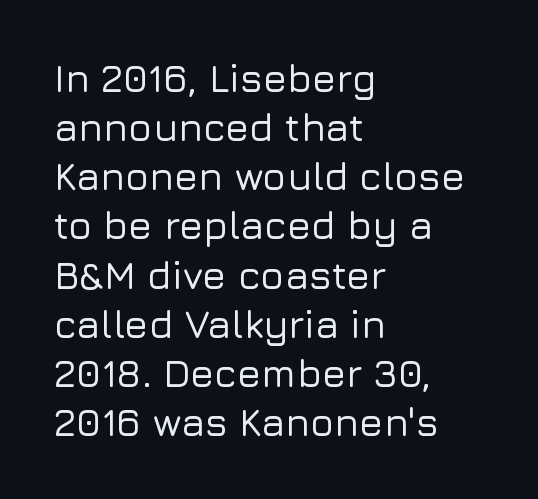
Q: Is the text italic (slanted)? A: No, it is upright.
Q: Is the typeface a serif or a sans-serif typeface? A: Sans-serif.
Q: Is the text underlined? A: No.
Q: How is the paragraph aligned? A: Left-aligned.
Q: Is the spacing between letters normal or unusually wide? A: Normal.
Q: Is the spacing between lines tight, normal or loose? A: Normal.
Q: Width (condensed, normal, or wide)? A: Normal.
Q: Stroke contrast? A: Low.
Q: x-height? A: Medium.
Q: Monospaced? A: No.
